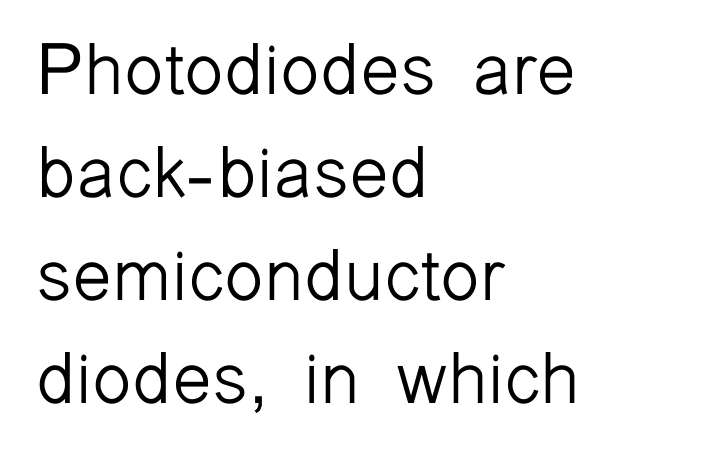
The face looks like a standard text weight, possibly lighter. Interline gaps are of average width in this sample. The baseline area is clear. Rendered with straight, roman letterforms. Is this a fixed-width face? No — the glyphs have proportional, varying widths.
